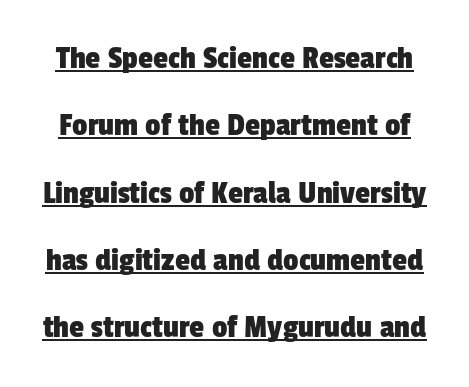
This sample has the flowing, uneven cadence of proportional lettering. Nothing unusual about the tracking: characters are spaced as the font intends. Is there an underline? Yes — a line sits under the letters. The font family rendered here belongs to the sans-serif group.
